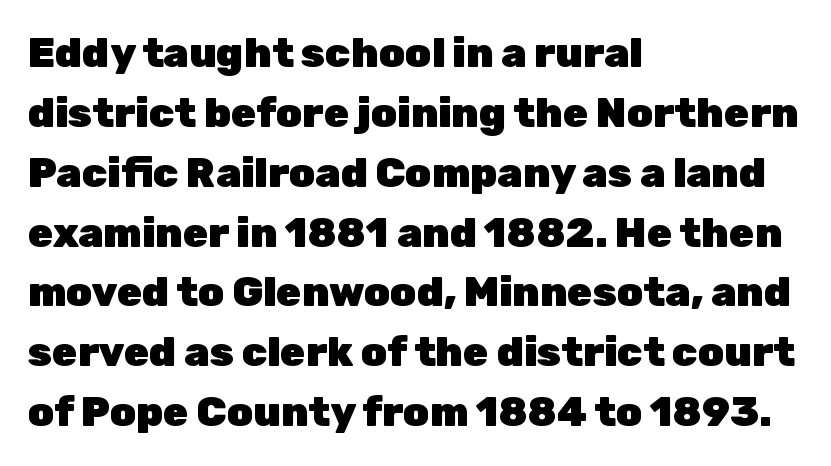
Q: Is the text bold? A: Yes.
Q: Is the text italic (slanted)? A: No, it is upright.
Q: Is the typeface a serif or a sans-serif typeface? A: Sans-serif.
Q: Is the text underlined? A: No.
Q: How is the paragraph aligned? A: Left-aligned.
Q: Is the spacing between letters normal or unusually wide? A: Normal.
Q: Is the spacing between lines tight, normal or loose? A: Normal.
Q: Width (condensed, normal, or wide)? A: Normal.
Q: Stroke contrast? A: Low.
Q: x-height? A: Medium.
Q: Monospaced? A: No.
